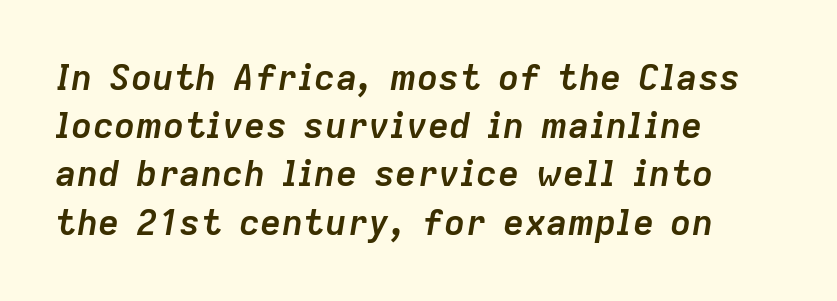
The image shows 36 px semibold type, italic (leaning right); set left-aligned, normal line spacing (1.34x), normal letter spacing, not underlined; low stroke contrast and a medium x-height.
